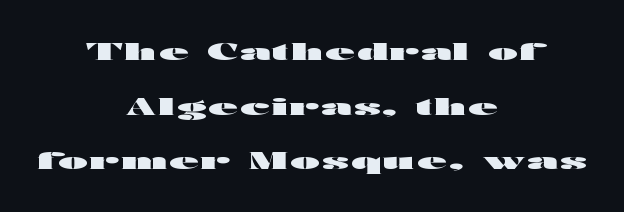
Q: Is the text bold? A: Yes.
Q: Is the text italic (slanted)? A: No, it is upright.
Q: Is the text underlined? A: No.
Q: How is the paragraph aligned? A: Centered.
Q: Is the spacing between lines tight, normal or loose? A: Loose.
